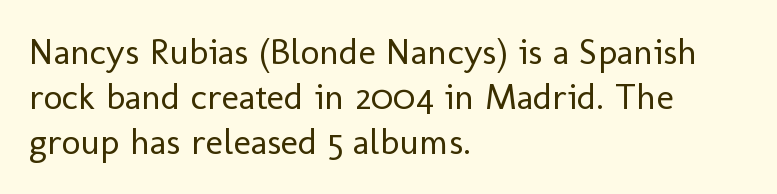
{"serif": "no", "italic": "no", "bold": "no", "weight": "regular", "width": "normal", "stroke_contrast": "low", "x_height": "medium", "monospaced": "no", "underline": "no", "align": "left", "line_spacing_ratio": 1.22, "letter_spacing": "normal", "letter_spacing_em": 0.0, "glyph_px": 37}
